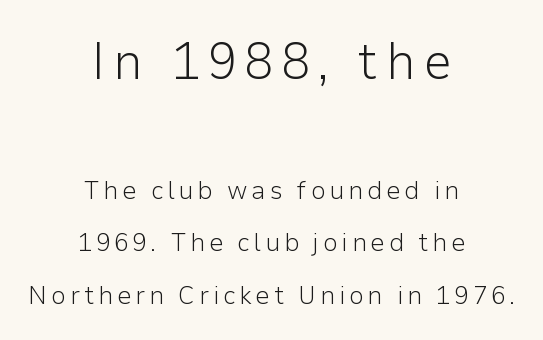
{"serif": "no", "italic": "no", "bold": "no", "weight": "light", "width": "normal", "stroke_contrast": "low", "x_height": "medium", "monospaced": "no", "underline": "no", "align": "center", "line_spacing": "loose", "line_spacing_ratio": 2.01, "larger_block": "first", "size_ratio": 2.0, "glyph_px": 52}
